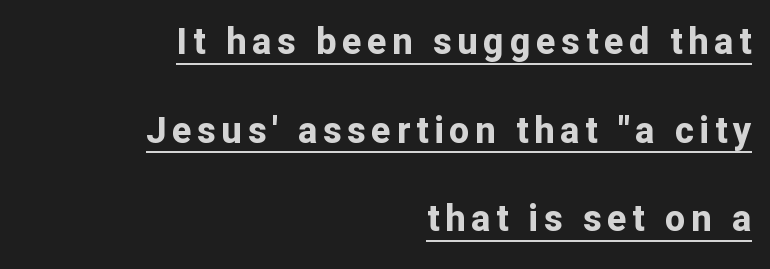
The rendering uses the underline text-decoration. The paragraph shown leans on its right margin. One glance says open: line gaps are wider than usual. The specimen reads as upright at a glance.
